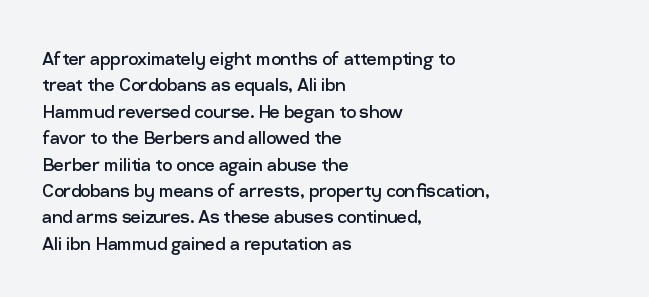
The image shows 22 px text type, upright; set left-aligned, line spacing 1.2x, normal letter spacing, not underlined.
